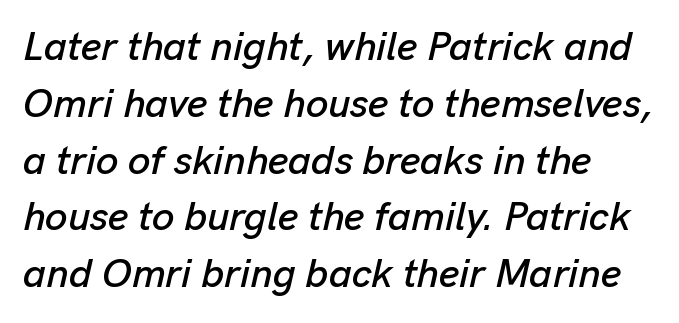
The image shows 40 px text type, italic (leaning right); set left-aligned, normal line spacing (1.42x), normal letter spacing, not underlined; low stroke contrast and a medium x-height.
